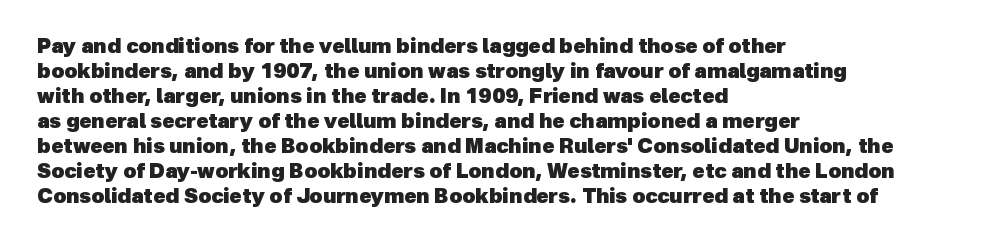
Q: Is the text bold? A: Yes.
Q: Is the text underlined? A: No.
Q: How is the paragraph aligned? A: Left-aligned.
Q: Is the spacing between letters normal or unusually wide? A: Normal.
Q: Is the spacing between lines tight, normal or loose? A: Normal.
